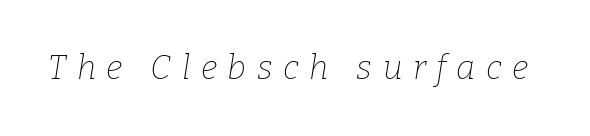
The image shows 33 px thin serif type, italic (leaning right); set unusually wide letter spacing (+0.32 em), not underlined; low stroke contrast and a medium x-height.
